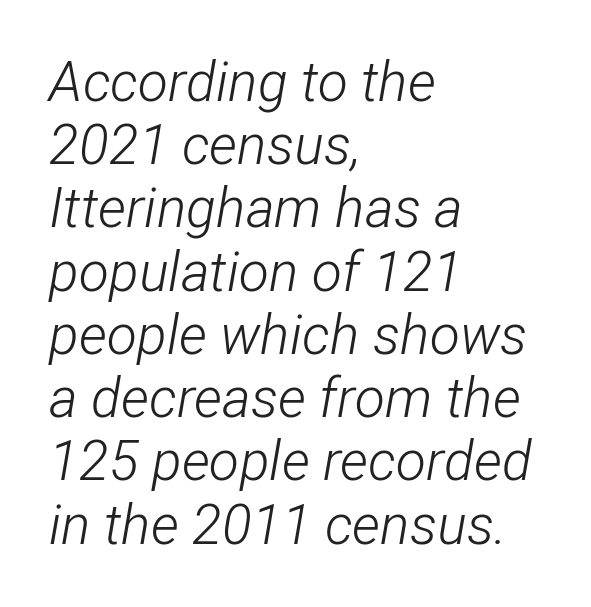
The image shows 55 px light, condensed type, italic (leaning right); set left-aligned, tight line spacing (1.15x), normal letter spacing, not underlined; low stroke contrast and a medium x-height.
